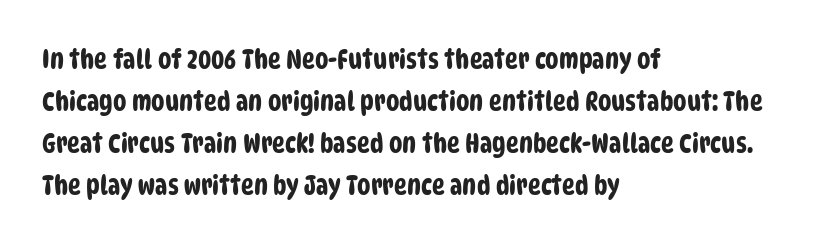
Q: Is the text underlined? A: No.
Q: How is the paragraph aligned? A: Left-aligned.
Q: Is the spacing between letters normal or unusually wide? A: Normal.
Q: Is the spacing between lines tight, normal or loose? A: Normal.
